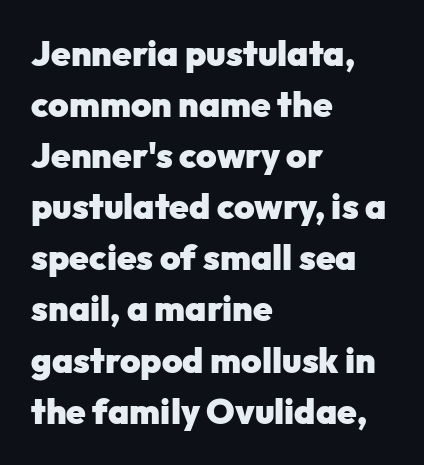
{"serif": "no", "italic": "no", "bold": "yes", "weight": "heavy", "width": "normal", "stroke_contrast": "low", "x_height": "medium", "monospaced": "no", "underline": "no", "align": "left", "line_spacing": "normal", "line_spacing_ratio": 1.46, "letter_spacing": "normal", "letter_spacing_em": 0.0, "glyph_px": 35}
